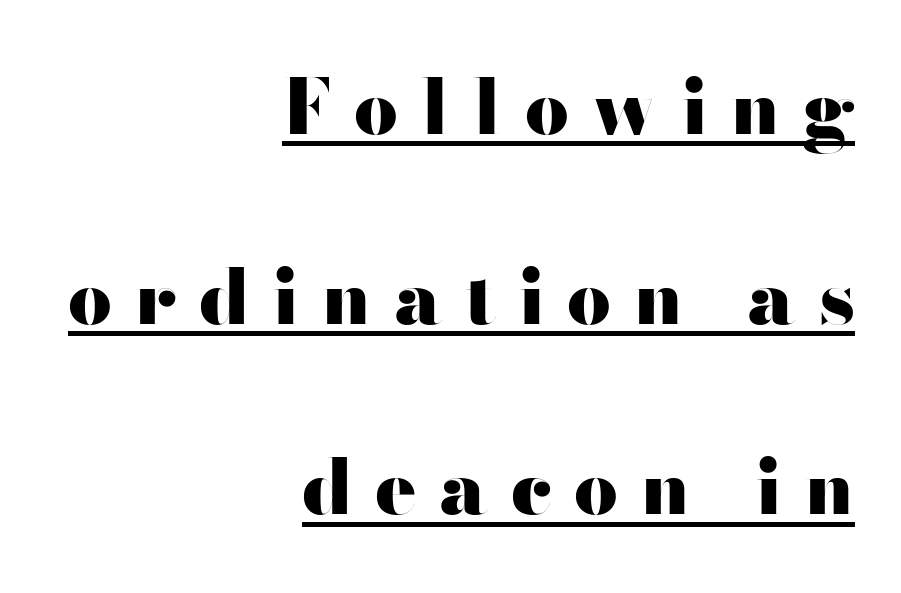
The image shows 77 px heavy, wide type, upright; set right-aligned, loose line spacing (2.47x), unusually wide letter spacing (+0.29 em), underlined; high stroke contrast and a small x-height.
